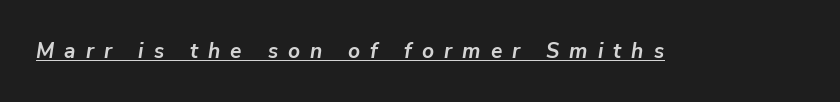
The letterforms stand isolated, each surrounded by extra space. The rendering applies a slant to the glyphs. Heavy-handed strokes throughout: this text is bold. Looks like someone drew a line under every word here.
